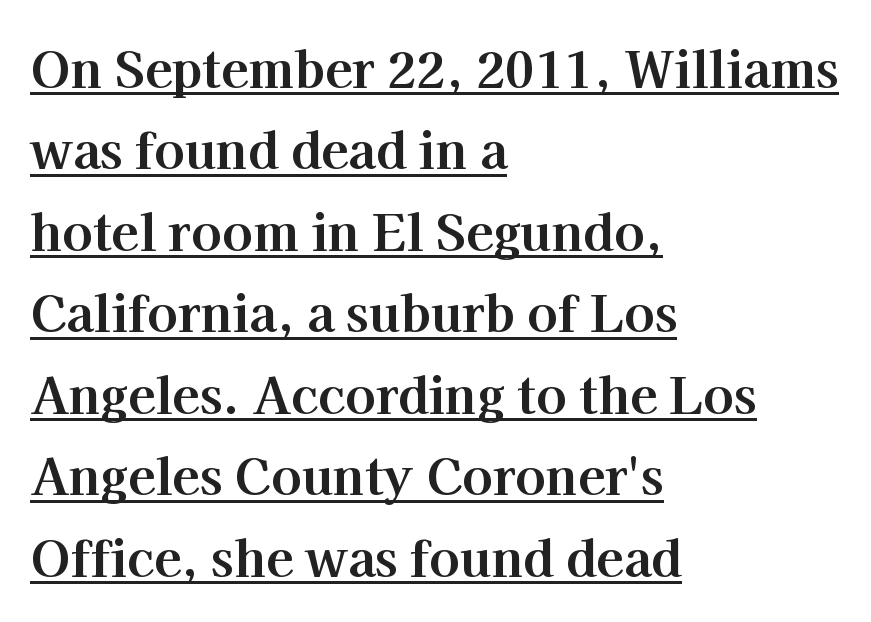
{"serif": "yes", "italic": "no", "bold": "yes", "weight": "bold", "width": "normal", "stroke_contrast": "high", "x_height": "medium", "monospaced": "no", "underline": "yes", "align": "left", "line_spacing": "normal", "line_spacing_ratio": 1.63, "letter_spacing": "normal", "letter_spacing_em": 0.0, "glyph_px": 50}
